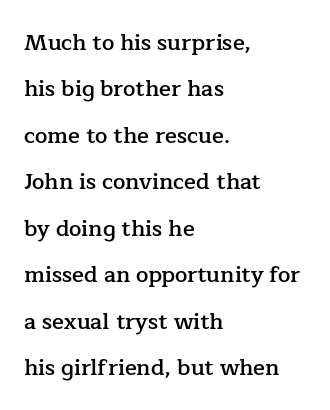
{"italic": "no", "bold": "semi", "underline": "no", "align": "left", "line_spacing": "loose", "line_spacing_ratio": 2.11, "letter_spacing": "normal", "letter_spacing_em": 0.0, "glyph_px": 22}
